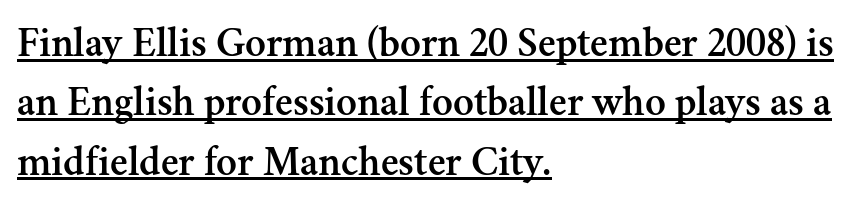
The image shows 43 px serif type, upright; set left-aligned, normal line spacing (1.38x), normal letter spacing, underlined; medium stroke contrast and a small x-height.
